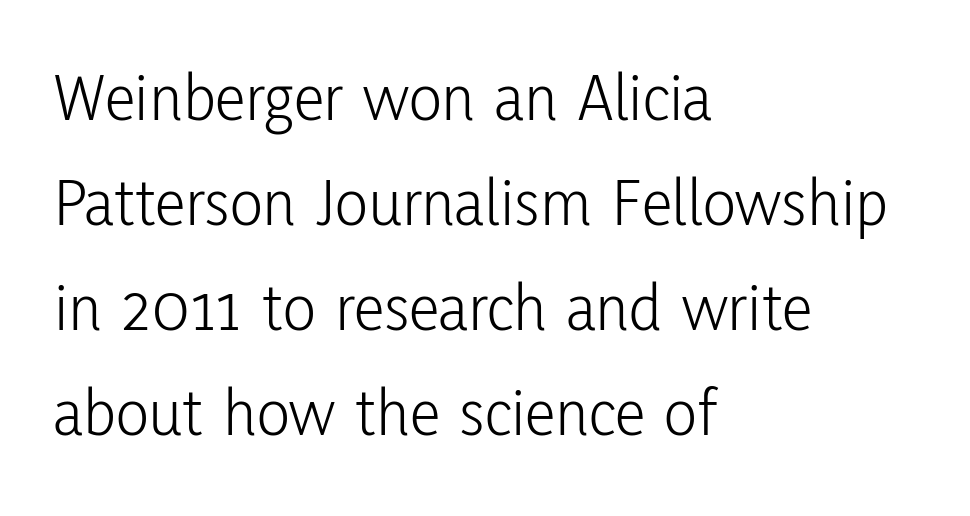
{"serif": "no", "italic": "no", "bold": "no", "weight": "light", "width": "condensed", "stroke_contrast": "low", "x_height": "medium", "monospaced": "no", "underline": "no", "align": "left", "line_spacing": "normal", "line_spacing_ratio": 1.52, "letter_spacing": "normal", "letter_spacing_em": 0.0, "glyph_px": 69}
